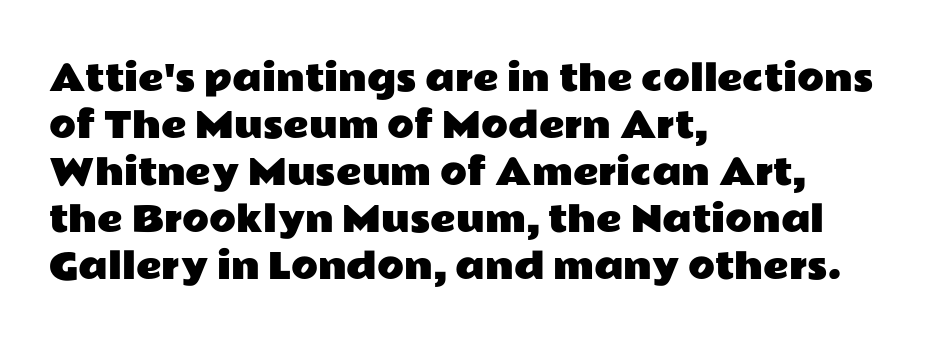
Underline: absent. Posture: straight, roman, zero tilt. These lines are rendered in a variable-pitch font. Note: no serifs on the glyphs.
